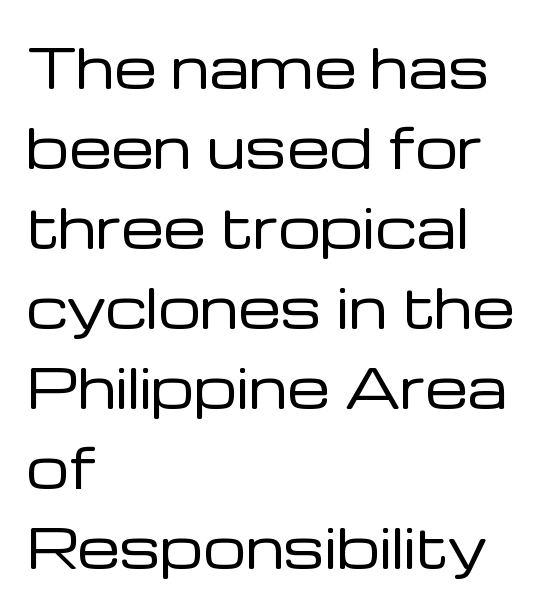
The image shows 54 px regular-weight sans-serif type, upright; set left-aligned, normal line spacing (1.48x), normal letter spacing, not underlined; low stroke contrast and a medium x-height.
